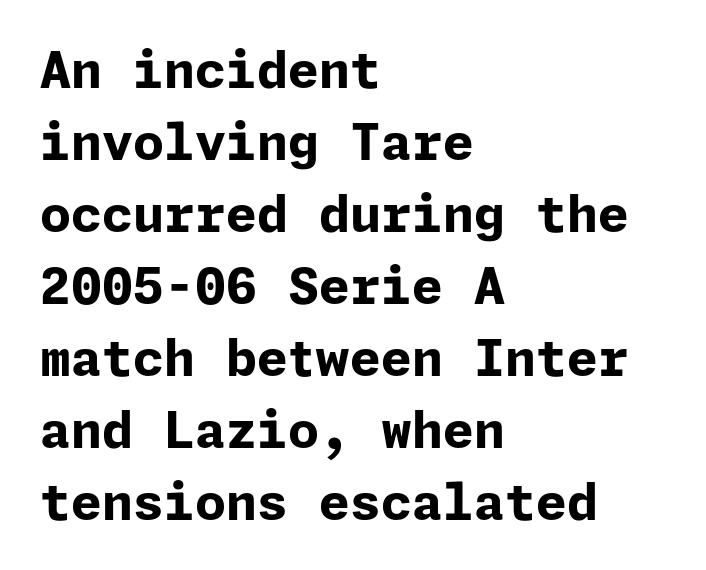
Q: Is the text bold? A: Yes.
Q: Is the text italic (slanted)? A: No, it is upright.
Q: Is the typeface a serif or a sans-serif typeface? A: Sans-serif.
Q: Is the text underlined? A: No.
Q: How is the paragraph aligned? A: Left-aligned.
Q: Is the spacing between letters normal or unusually wide? A: Normal.
Q: Is the spacing between lines tight, normal or loose? A: Normal.
Q: Width (condensed, normal, or wide)? A: Normal.
Q: Stroke contrast? A: Low.
Q: x-height? A: Medium.
